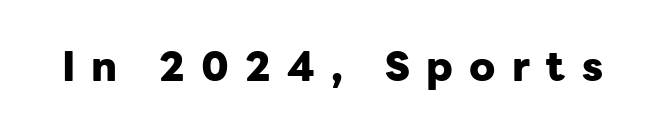
The letters stand upright; this is a roman face. The passage shown is typed in a proportional face where columns would drift. Look at the tracking — it's clearly loosened, letters drifting apart. The typeface chosen for these lines omits serifs. The passage shown is not underscored anywhere. Caption: bold face, heavy strokes.
